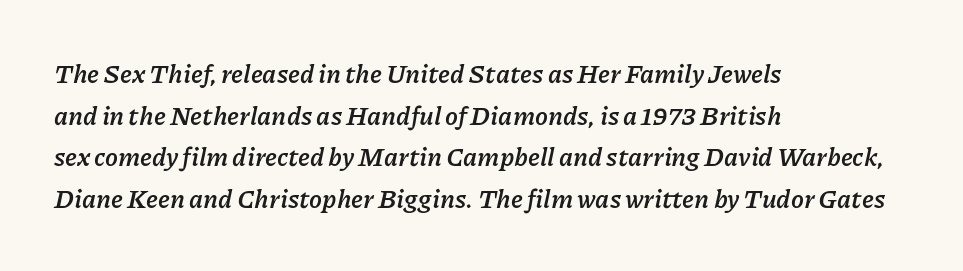
Q: Is the text bold? A: Yes.
Q: Is the text italic (slanted)? A: Yes, it leans right by about 11 degrees.
Q: Is the text underlined? A: No.
Q: How is the paragraph aligned? A: Left-aligned.
Q: Is the spacing between letters normal or unusually wide? A: Normal.
Q: Is the spacing between lines tight, normal or loose? A: Normal.
